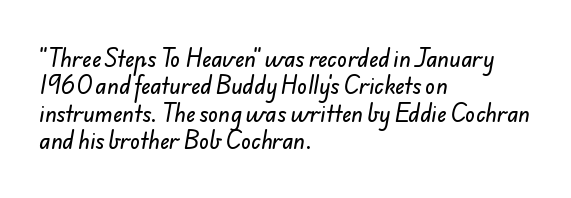
{"underline": "no", "align": "left", "line_spacing": "normal", "line_spacing_ratio": 1.3, "letter_spacing": "normal", "letter_spacing_em": 0.0, "glyph_px": 21}
